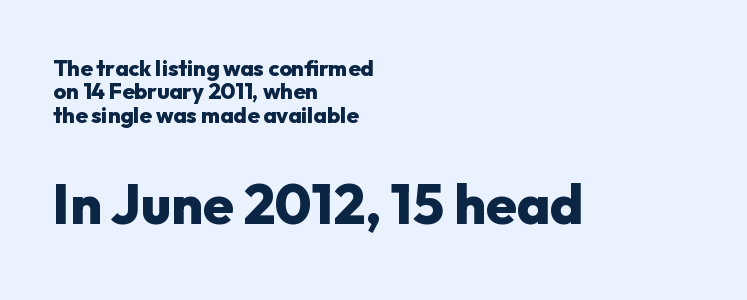
Q: Is the text bold? A: Yes.
Q: Is the text italic (slanted)? A: No, it is upright.
Q: Is the typeface a serif or a sans-serif typeface? A: Sans-serif.
Q: Is the text underlined? A: No.
Q: How is the paragraph aligned? A: Left-aligned.
Q: Is the spacing between letters normal or unusually wide? A: Normal.
Q: Is the spacing between lines tight, normal or loose? A: Tight.
Q: Which block of text is set in a larger size, the first (top) or the second (bottom)? A: The second (bottom) one.
Q: Width (condensed, normal, or wide)? A: Normal.
Q: Stroke contrast? A: Low.
Q: x-height? A: Medium.
Q: Monospaced? A: No.
